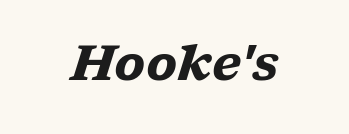
Emphasis by weight is at full strength: bold. Check the space under the baseline: it is left empty. This sample uses an oblique cut, with every glyph tilted off the vertical. This is serif lettering, the kind often seen in printed books. Does extra space separate the letters? No, they use regular spacing.
